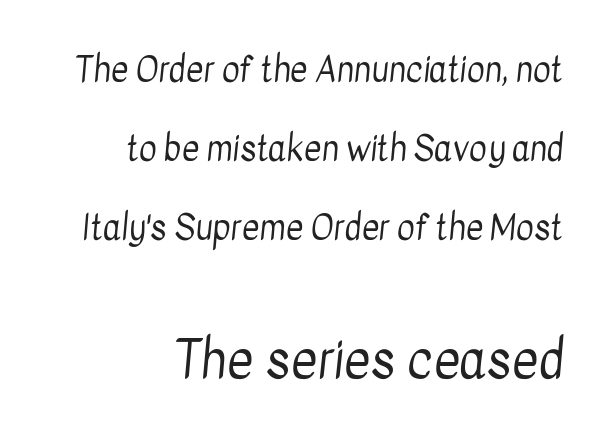
The image shows 51 px regular-weight, condensed sans-serif type; set right-aligned, loose line spacing (2.33x), normal letter spacing, not underlined; the second (bottom) block is 1.5x larger; low stroke contrast and a medium x-height.
